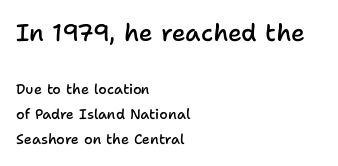
These lines were composed using upright roman letters. This is the in-between weight designers call semibold or demi. The letterforms sit shoulder to shoulder at normal distance. The gap between lines stays unmarked. The ragged edge is on the right, which tells us the setting is flush left.
